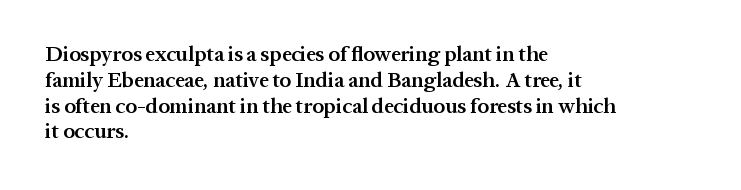
Weight: semibold (demi). Clear beneath every line of the passage. Nothing unusual about the tracking: characters are spaced as the font intends. Notice how the stems are strictly vertical — no italics here. This sample is left-justified, so line endings fall wherever the words run out.
